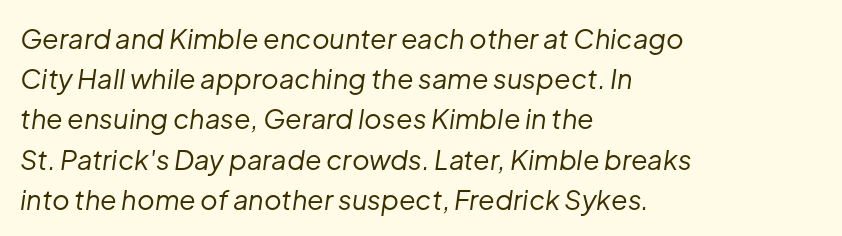
{"italic": "yes", "lean": "right", "slant_degrees": 8, "bold": "no", "underline": "no", "align": "left", "line_spacing": "normal", "line_spacing_ratio": 1.49, "letter_spacing": "normal", "letter_spacing_em": 0.0, "glyph_px": 27}
